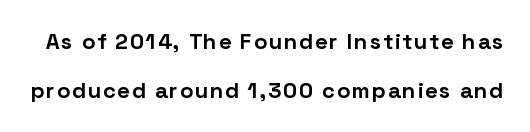
Unlike italic type, these characters show no tilt at all. Compared with an ordinary text face, these strokes are far heavier — a full bold. Quick note: underline off. Reading down the column, the eye jumps a long way to each next line.
